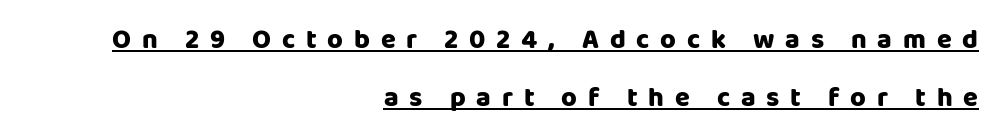
Q: Is the text bold? A: Yes.
Q: Is the text italic (slanted)? A: No, it is upright.
Q: Is the text underlined? A: Yes.
Q: How is the paragraph aligned? A: Right-aligned.
Q: Is the spacing between letters normal or unusually wide? A: Unusually wide.
Q: Is the spacing between lines tight, normal or loose? A: Loose.
